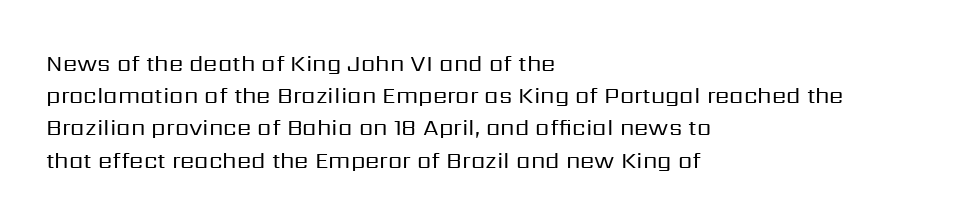
Regarding leading, the lines here are spaced in the standard way. The setting favours the left margin, as ordinary paragraphs usually do. The typeface has the unassuming heft of standard copy or less. The tracking reads as untouched default to a designer's eye. Type without underlining. Vertical strokes here are truly vertical.
